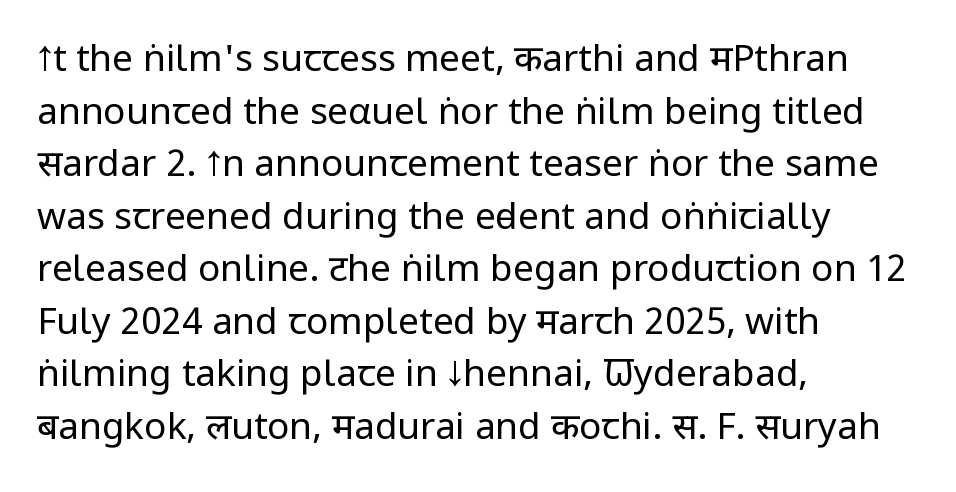
The image shows 37 px regular-weight, condensed sans-serif type, upright; set left-aligned, normal line spacing (1.42x), normal letter spacing, not underlined; low stroke contrast and a large x-height.
